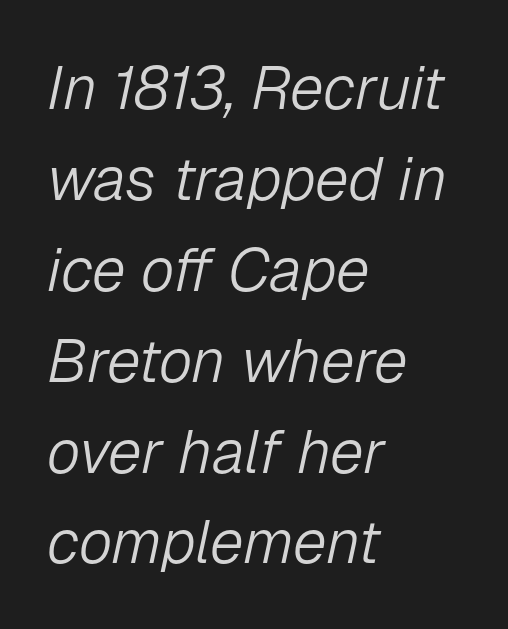
Words appear dense and cohesive because spacing is normal. Does the copy run flush right? No — it runs flush left. Beneath every word, the page is bare. Does the lettering tilt? It does — this is italic. Line spacing here is normal. No extra ink here — the face is not bold.
